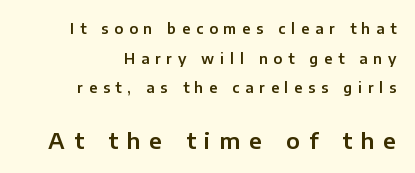
Underline: absent. The vertical gap from one line to the next is large. These lines stack with their right ends in a neat column. The line texture is sparse and dotted thanks to wide tracking. Compare the two chunks: the lower has the greater cap height. Every character sits straight up, as roman type does.
